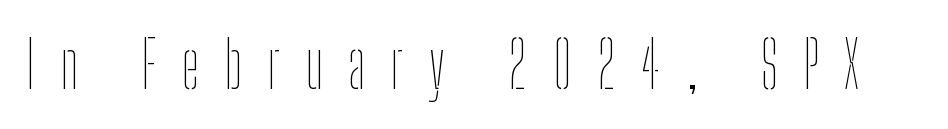
The foot of each line stays bare and open. You could not count columns in this text — the font is proportionally spaced. Compared with a typical body face, this is equally light or lighter still. Quick note: not italic, upright. The rendering inserts visible extra space after every character.
